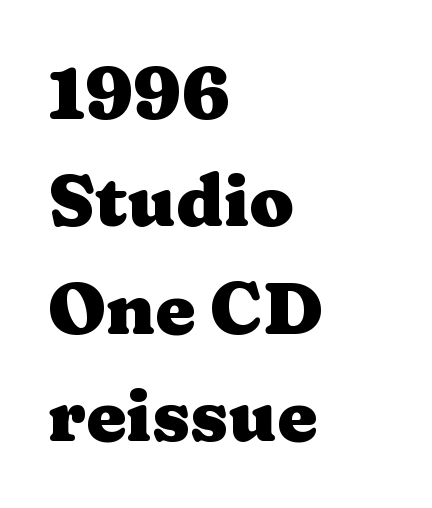
{"serif": "yes", "italic": "no", "bold": "yes", "weight": "heavy", "width": "wide", "stroke_contrast": "medium", "x_height": "medium", "monospaced": "no", "underline": "no", "align": "left", "line_spacing": "normal", "line_spacing_ratio": 1.49, "letter_spacing": "normal", "letter_spacing_em": 0.0, "glyph_px": 72}
